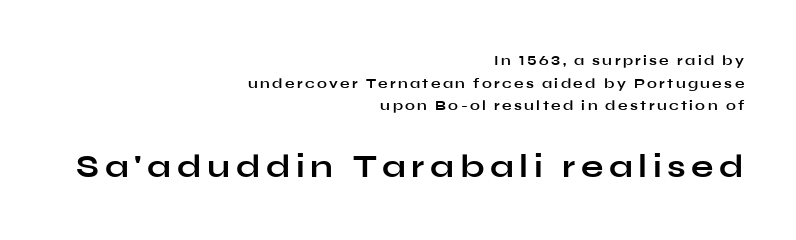
Look at the glyph heights: the lower group is clearly the bigger setting. Style check: upright. As a designer I'd log this as weight 700, bold. Horizontally, the lines are justified to the trailing edge only. Words float on clear page, feet unadorned. Typographically, this falls in the sans-serif category.
